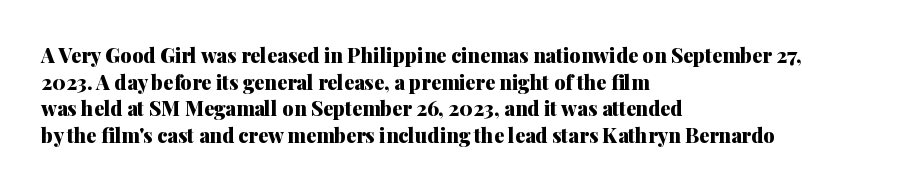
The typography opts for an upright posture over an oblique one. A classic flush-left, rag-right setting is used for this passage. Words appear dense and cohesive because spacing is normal. A full-strength bold gives these letters their thick strokes. Rule under the text: the space is simply empty.
